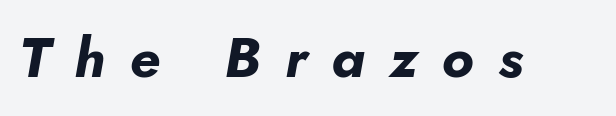
The image shows 56 px bold type, italic (leaning right); set unusually wide letter spacing (+0.43 em), not underlined; low stroke contrast and a small x-height.
